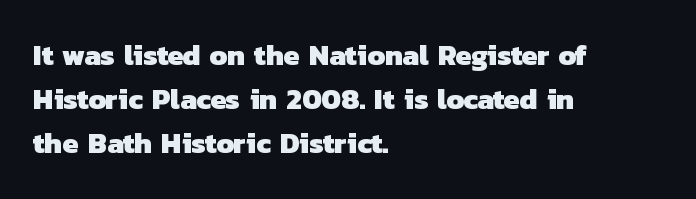
Nope, no serifs anywhere on these letters. The string is rendered with underlining switched off. The rag falls on the right side of this text block. Default kerning and tracking; the words read as compact shapes. This is heavy type, rendered in bold.
